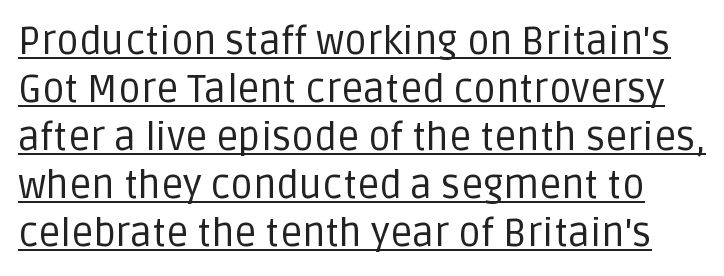
{"serif": "no", "italic": "no", "bold": "no", "weight": "regular", "width": "normal", "stroke_contrast": "low", "x_height": "large", "monospaced": "no", "underline": "yes", "line_spacing_ratio": 1.23, "letter_spacing": "normal", "letter_spacing_em": 0.0, "glyph_px": 39}
